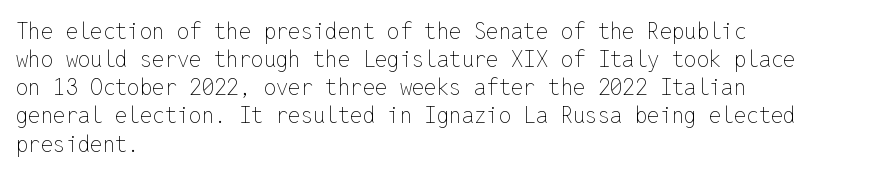
Q: Is the text bold? A: No.
Q: Is the text italic (slanted)? A: No, it is upright.
Q: Is the text underlined? A: No.
Q: How is the paragraph aligned? A: Left-aligned.
Q: Is the spacing between letters normal or unusually wide? A: Normal.
Q: Is the spacing between lines tight, normal or loose? A: Normal.
